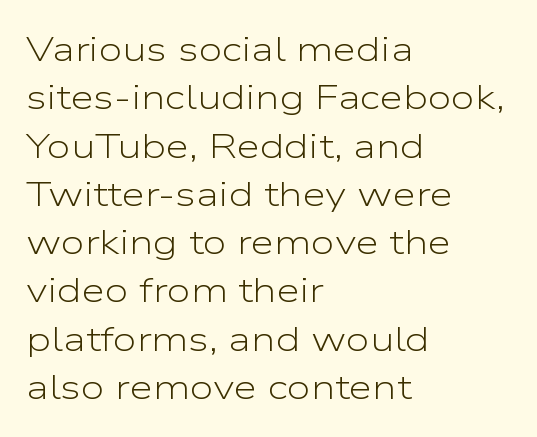
Q: Is the text bold? A: No.
Q: Is the text italic (slanted)? A: No, it is upright.
Q: Is the typeface a serif or a sans-serif typeface? A: Sans-serif.
Q: Is the text underlined? A: No.
Q: How is the paragraph aligned? A: Left-aligned.
Q: Is the spacing between letters normal or unusually wide? A: Normal.
Q: Is the spacing between lines tight, normal or loose? A: Normal.
Q: Width (condensed, normal, or wide)? A: Wide.
Q: Stroke contrast? A: Low.
Q: x-height? A: Medium.
Q: Monospaced? A: No.
